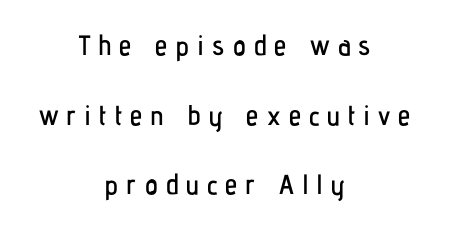
Q: Is the text italic (slanted)? A: No, it is upright.
Q: Is the typeface a serif or a sans-serif typeface? A: Sans-serif.
Q: Is the text underlined? A: No.
Q: How is the paragraph aligned? A: Centered.
Q: Is the spacing between letters normal or unusually wide? A: Unusually wide.
Q: Is the spacing between lines tight, normal or loose? A: Loose.
Q: Width (condensed, normal, or wide)? A: Condensed.
Q: Stroke contrast? A: Low.
Q: x-height? A: Medium.
Q: Monospaced? A: No.
